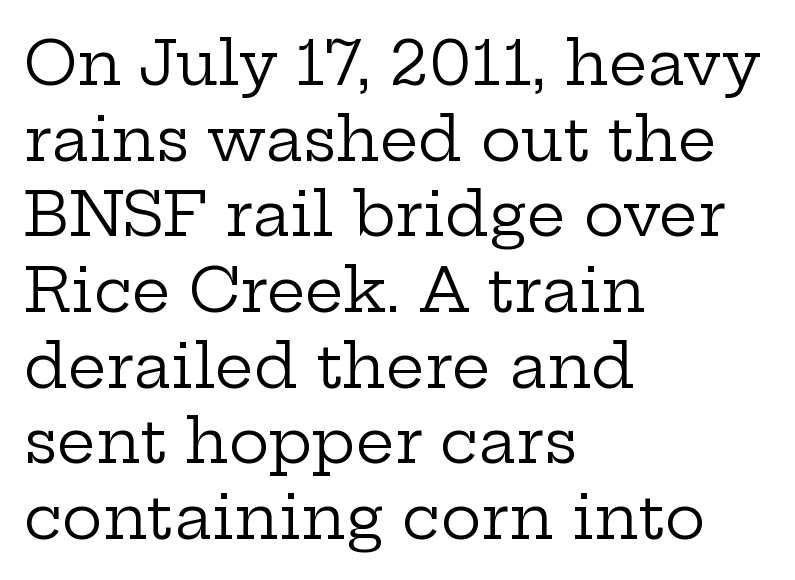
The text was rendered using a seriffed face with decorative stroke endings. These lines keep a tight, regular rhythm from letter to letter. The weight would be labelled regular, book, light, or lighter still. A student would call this left alignment; a typographer would say flush left, rag right.
